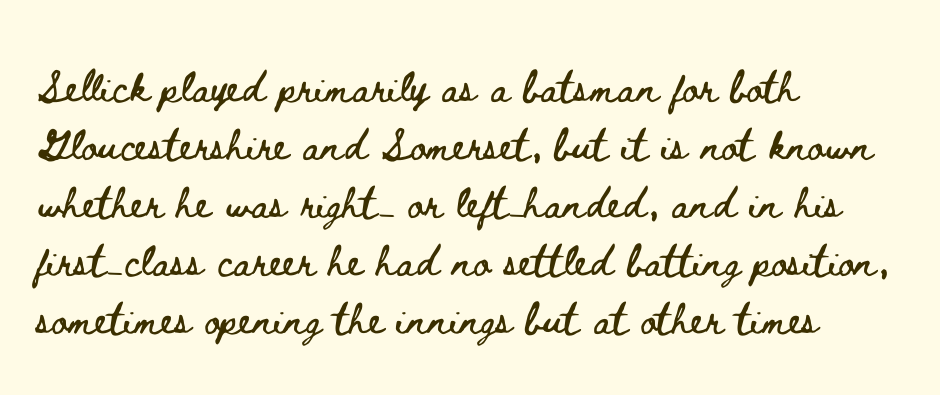
The image shows 39 px wide type; set left-aligned, normal line spacing (1.49x), normal letter spacing, not underlined; low stroke contrast and a small x-height.
